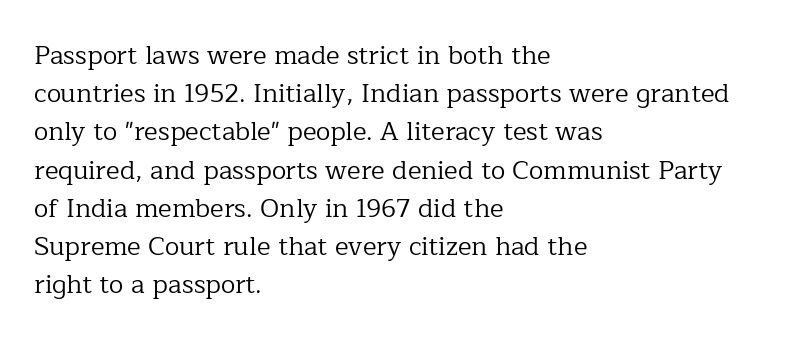
The vertical gap from one line to the next is medium. Quick note: underline off. The characters are drawn with everyday or finer stroke widths. A typesetter would mark this as roman, not italic. Caption: multi-line text, flush left, ragged right.
